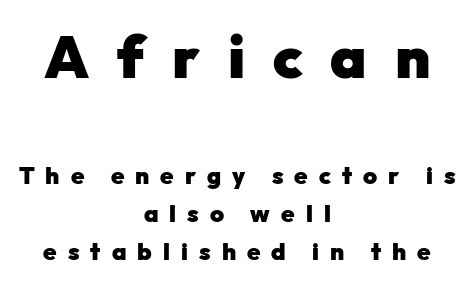
Q: Is the text bold? A: Yes.
Q: Is the text italic (slanted)? A: No, it is upright.
Q: Is the typeface a serif or a sans-serif typeface? A: Sans-serif.
Q: Is the text underlined? A: No.
Q: How is the paragraph aligned? A: Centered.
Q: Is the spacing between letters normal or unusually wide? A: Unusually wide.
Q: Is the spacing between lines tight, normal or loose? A: Normal.
Q: Which block of text is set in a larger size, the first (top) or the second (bottom)? A: The first (top) one.
Q: Width (condensed, normal, or wide)? A: Normal.
Q: Stroke contrast? A: Low.
Q: x-height? A: Medium.
Q: Monospaced? A: No.
